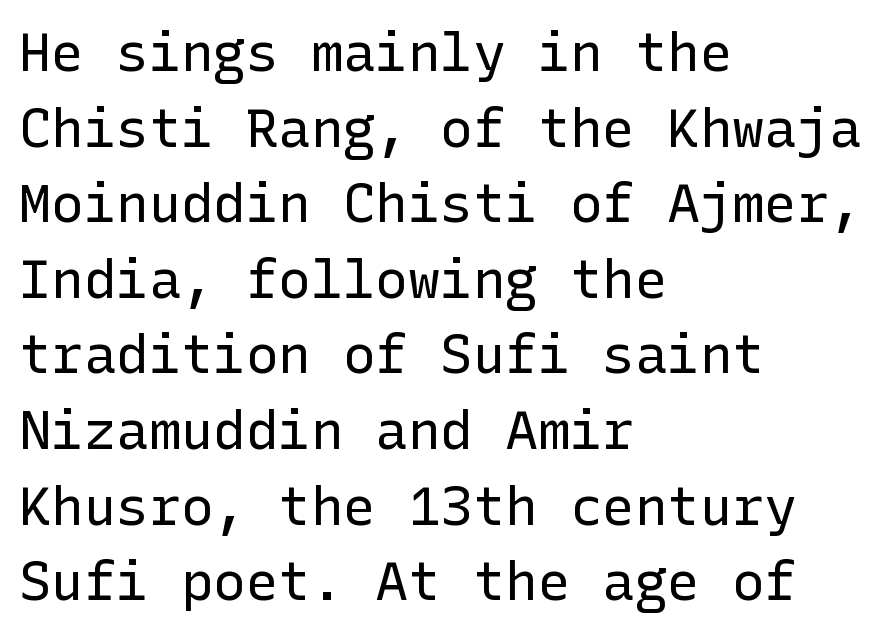
{"serif": "no", "italic": "no", "bold": "no", "weight": "regular", "width": "normal", "stroke_contrast": "low", "x_height": "medium", "underline": "no", "align": "left", "line_spacing": "normal", "line_spacing_ratio": 1.4, "letter_spacing": "normal", "letter_spacing_em": 0.0, "glyph_px": 54}
